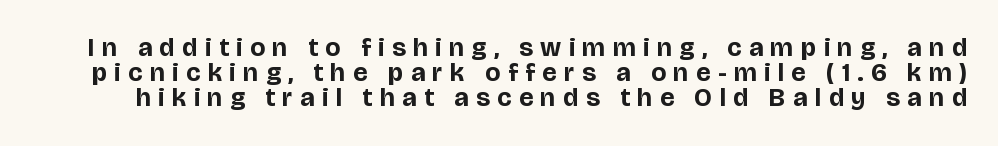
Baseline-to-baseline distance is barely more than the letter height. Caption: expanded tracking, letters set apart. Italic? Not at all — the glyphs are vertical. Descenders are the only things crossing below the line.
